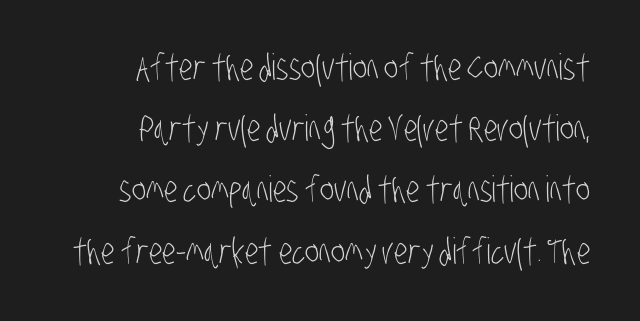
The type is set solid horizontally, with unmodified tracking. Honestly, there is no underline to notice here at all. Varying glyph widths throughout — classic text-font behaviour. The font sits on the lighter half of the weight spectrum, regular included. Look at the bottom of the vertical strokes: they stop flat, with no serifs. Rows of type keep a routine distance in the vertical direction.
